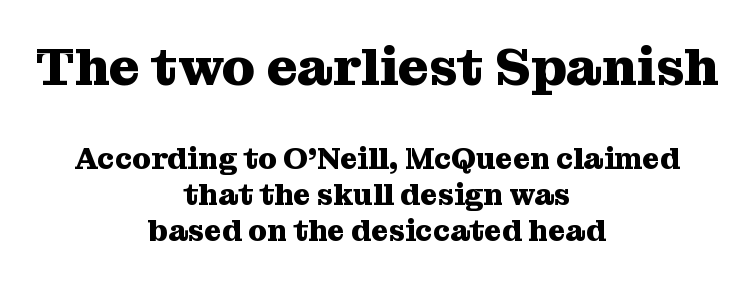
Tracking here is standard; glyphs follow each other at the usual distance. Stroke terminals: seriffed. The emphasis by scale lands on block number one, above. The letters advance in unequal steps, a hallmark of proportional type. Tall strokes in this sample are plumb rather than angled.
